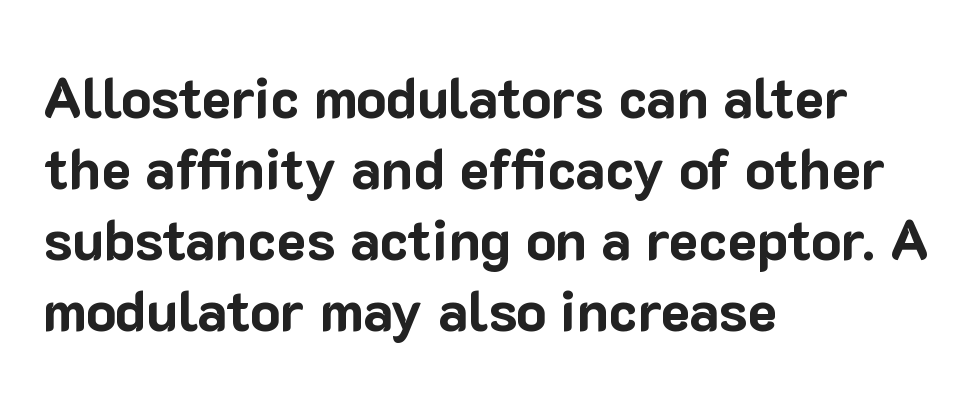
{"serif": "no", "italic": "no", "bold": "yes", "weight": "bold", "width": "normal", "stroke_contrast": "low", "x_height": "medium", "monospaced": "no", "underline": "no", "align": "left", "line_spacing": "normal", "line_spacing_ratio": 1.27, "letter_spacing": "normal", "letter_spacing_em": 0.0, "glyph_px": 56}
